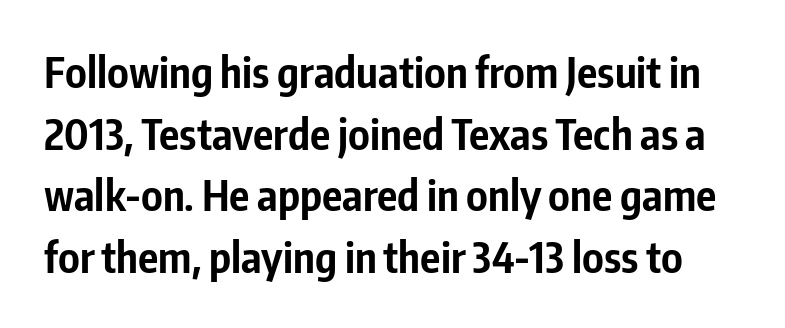
{"serif": "no", "italic": "no", "bold": "yes", "weight": "bold", "width": "condensed", "stroke_contrast": "low", "x_height": "medium", "monospaced": "no", "underline": "no", "line_spacing": "normal", "line_spacing_ratio": 1.47, "letter_spacing": "normal", "letter_spacing_em": 0.0, "glyph_px": 42}
